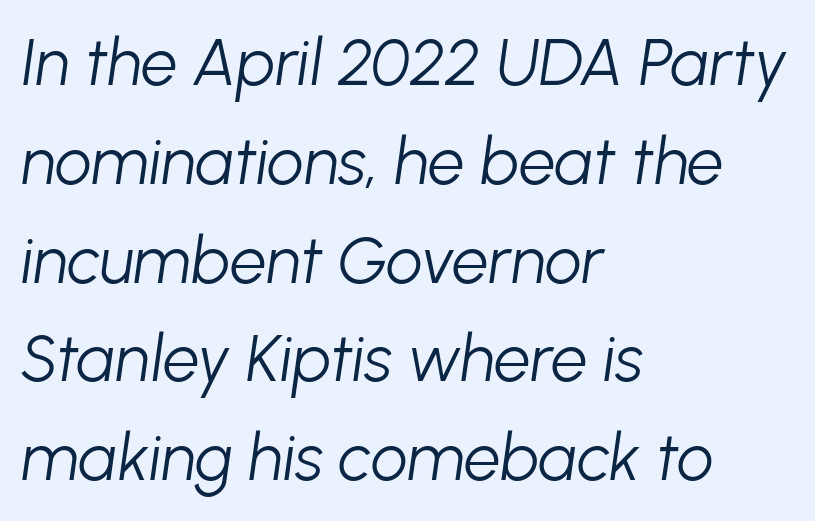
{"italic": "yes", "lean": "right", "slant_degrees": 8, "bold": "no", "weight": "light", "width": "normal", "stroke_contrast": "low", "x_height": "medium", "monospaced": "no", "underline": "no", "align": "left", "line_spacing": "normal", "line_spacing_ratio": 1.52, "letter_spacing": "normal", "letter_spacing_em": 0.0, "glyph_px": 65}
